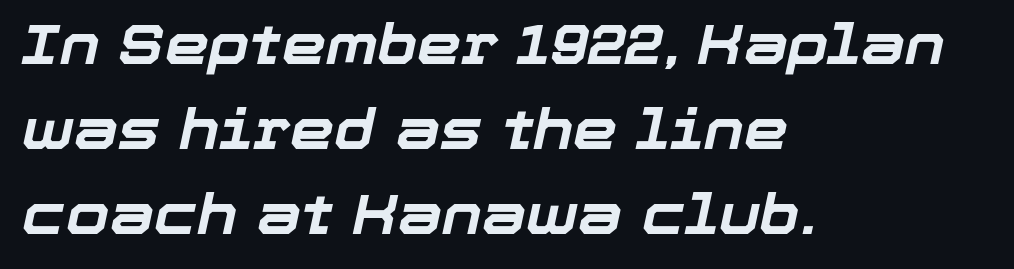
Q: Is the text bold? A: Yes.
Q: Is the text italic (slanted)? A: Yes, it leans right by about 12 degrees.
Q: Is the text underlined? A: No.
Q: How is the paragraph aligned? A: Left-aligned.
Q: Is the spacing between letters normal or unusually wide? A: Normal.
Q: Is the spacing between lines tight, normal or loose? A: Normal.
Q: Width (condensed, normal, or wide)? A: Normal.
Q: Stroke contrast? A: Low.
Q: x-height? A: Medium.
Q: Monospaced? A: No.
